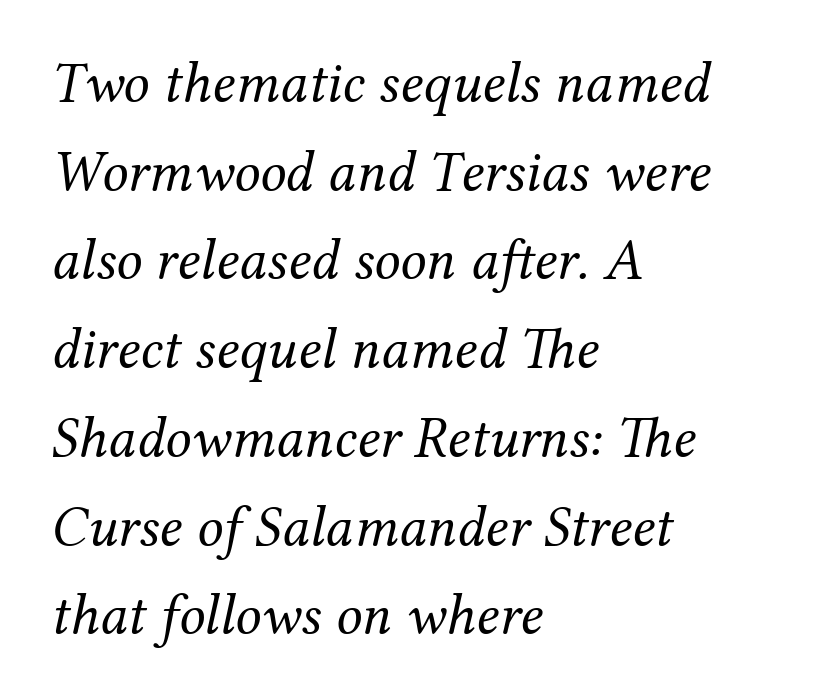
Q: Is the text bold? A: No.
Q: Is the text italic (slanted)? A: Yes, it leans right by about 12 degrees.
Q: Is the typeface a serif or a sans-serif typeface? A: Serif.
Q: Is the text underlined? A: No.
Q: How is the paragraph aligned? A: Left-aligned.
Q: Is the spacing between letters normal or unusually wide? A: Normal.
Q: Is the spacing between lines tight, normal or loose? A: Normal.
Q: Width (condensed, normal, or wide)? A: Normal.
Q: Stroke contrast? A: Medium.
Q: x-height? A: Medium.
Q: Monospaced? A: No.
